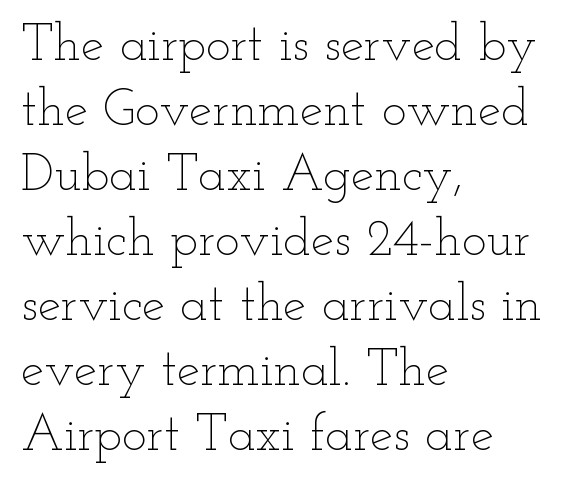
The image shows 52 px thin, wide type, upright; set left-aligned, normal line spacing (1.25x), normal letter spacing, not underlined; low stroke contrast and a small x-height.
